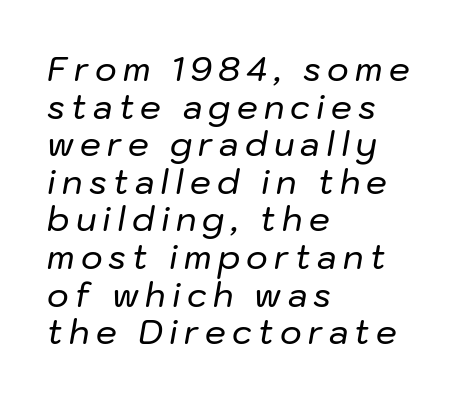
Q: Is the text italic (slanted)? A: Yes, it leans right by about 10 degrees.
Q: Is the text underlined? A: No.
Q: How is the paragraph aligned? A: Left-aligned.
Q: Is the spacing between lines tight, normal or loose? A: Tight.
Q: Width (condensed, normal, or wide)? A: Normal.
Q: Stroke contrast? A: Low.
Q: x-height? A: Medium.
Q: Monospaced? A: No.
